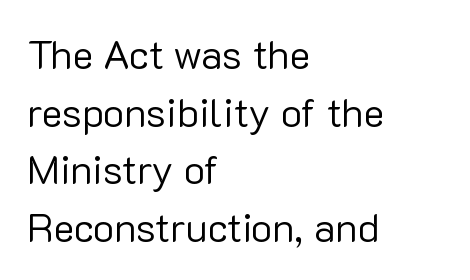
{"serif": "no", "italic": "no", "bold": "no", "weight": "regular", "width": "normal", "stroke_contrast": "low", "x_height": "medium", "monospaced": "no", "underline": "no", "align": "left", "line_spacing": "normal", "line_spacing_ratio": 1.44, "letter_spacing": "normal", "letter_spacing_em": 0.0, "glyph_px": 40}
